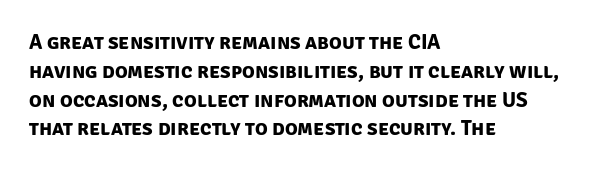
{"bold": "yes", "underline": "no", "align": "left", "line_spacing": "normal", "line_spacing_ratio": 1.37, "letter_spacing": "normal", "letter_spacing_em": 0.0, "glyph_px": 21}
